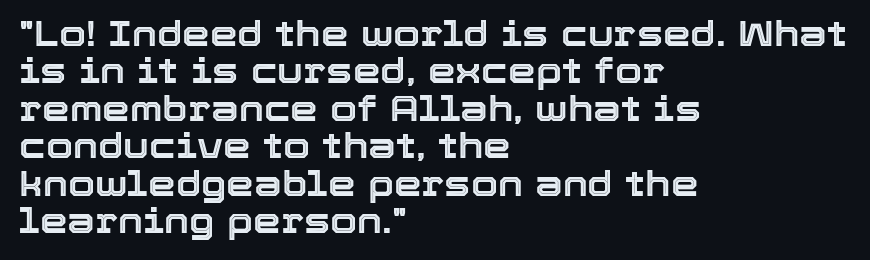
{"italic": "no", "width": "normal", "x_height": "medium", "monospaced": "no", "underline": "no", "align": "left", "line_spacing": "tight", "line_spacing_ratio": 1.07, "letter_spacing": "normal", "letter_spacing_em": 0.0, "glyph_px": 35}
